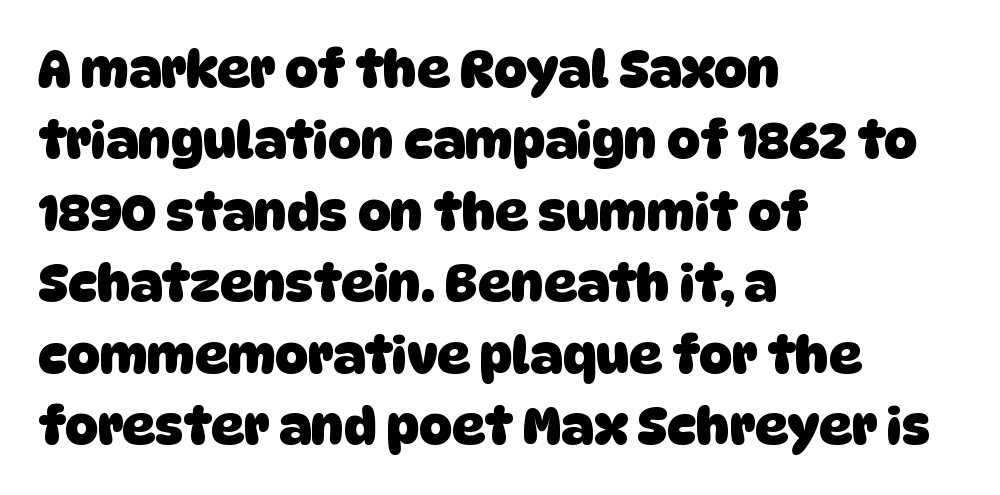
Summary of vertical rhythm: regular, with standard interline spacing. Character widths vary here, with narrow letters taking less room than wide ones. Each glyph is drawn with heavy, bold strokes. Spacing between characters is what you'd get straight out of the box.
